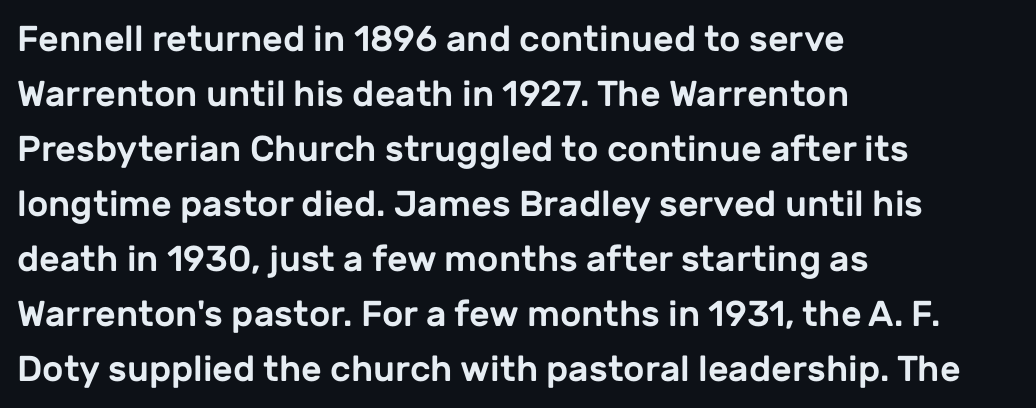
{"serif": "no", "italic": "no", "width": "normal", "stroke_contrast": "low", "x_height": "medium", "monospaced": "no", "underline": "no", "align": "left", "line_spacing": "normal", "line_spacing_ratio": 1.53, "letter_spacing": "normal", "letter_spacing_em": 0.0, "glyph_px": 36}
